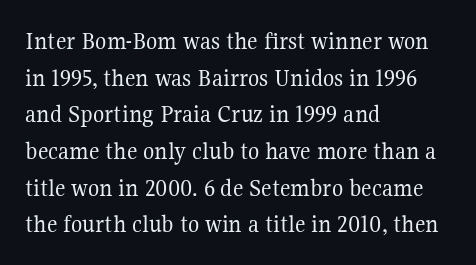
{"italic": "no", "bold": "no", "underline": "no", "align": "left", "line_spacing": "normal", "line_spacing_ratio": 1.41, "letter_spacing": "normal", "letter_spacing_em": 0.0, "glyph_px": 26}
